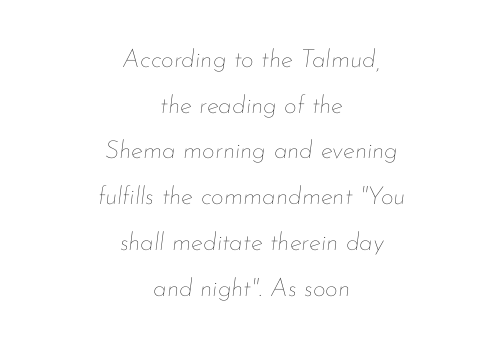
The image shows 25 px text type, italic (leaning right); set centered, line spacing 1.83x, normal letter spacing, not underlined.
